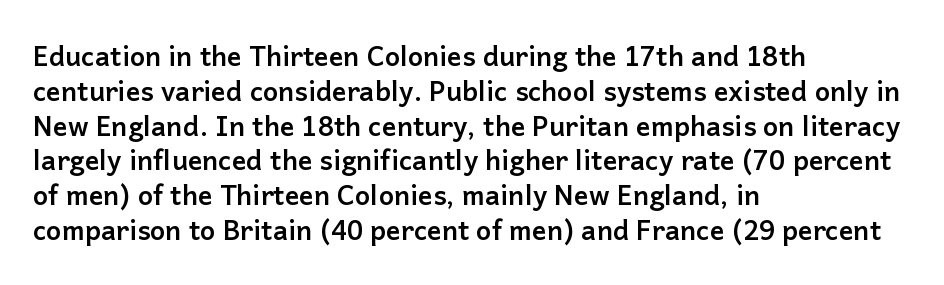
The image shows 27 px bold type, upright; set left-aligned, normal line spacing (1.29x), normal letter spacing, not underlined.
